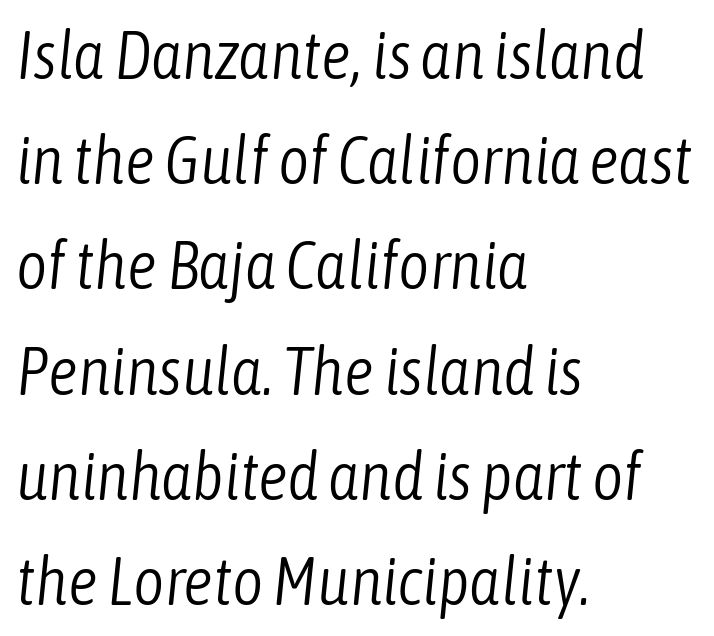
What's the leading like? Ordinary, nothing unusual. This rendering leaves character spacing at its baseline value. Tall strokes in this sample are angled rather than plumb. Each line starts at the same left margin while the right side varies. The strip under each line holds only bare page. The letters advance in unequal steps, a hallmark of proportional type.
